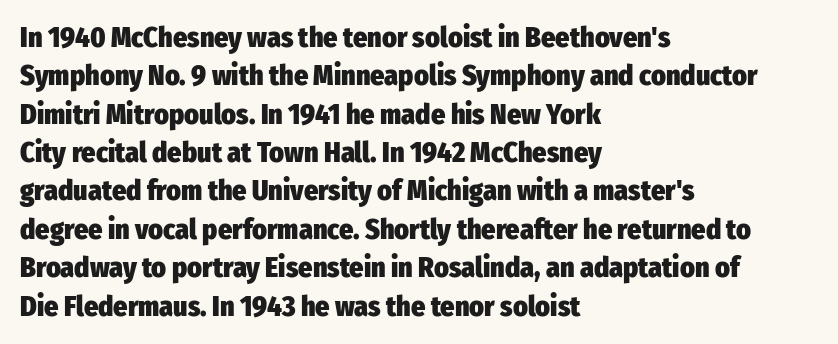
The image shows 28 px heavy, condensed sans-serif type, upright; set left-aligned, normal line spacing (1.37x), normal letter spacing, not underlined; low stroke contrast and a medium x-height.
